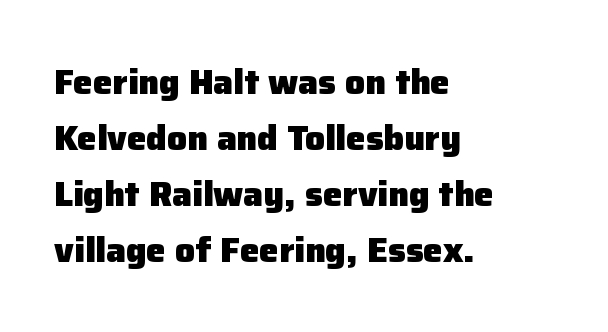
Baseline-to-baseline distance is the conventional proportion of letter height. No italicization has been applied; the sample stays upright. This rendering uses left alignment, leaving the right contour irregular. Proportional: the letters do not fall into vertical columns. The face used here is rendered with its standard letterfit. The typesetting leans heavy: a genuine bold.
